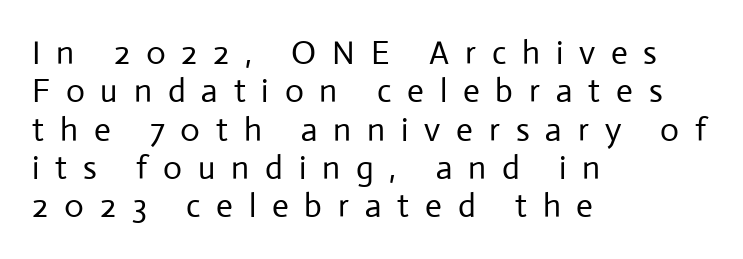
Q: Is the text bold? A: No.
Q: Is the text italic (slanted)? A: No, it is upright.
Q: Is the typeface a serif or a sans-serif typeface? A: Sans-serif.
Q: Is the text underlined? A: No.
Q: How is the paragraph aligned? A: Left-aligned.
Q: Is the spacing between letters normal or unusually wide? A: Unusually wide.
Q: Width (condensed, normal, or wide)? A: Normal.
Q: Stroke contrast? A: Low.
Q: x-height? A: Medium.
Q: Monospaced? A: No.
